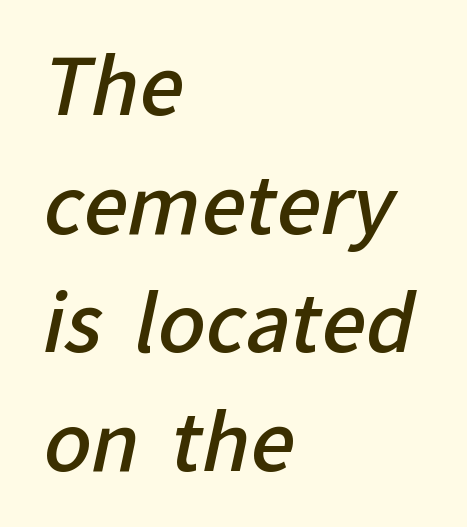
{"serif": "no", "bold": "semi", "weight": "semibold", "width": "normal", "stroke_contrast": "low", "x_height": "medium", "monospaced": "no", "underline": "no", "align": "left", "line_spacing": "normal", "line_spacing_ratio": 1.52, "letter_spacing": "normal", "letter_spacing_em": 0.0, "glyph_px": 78}
